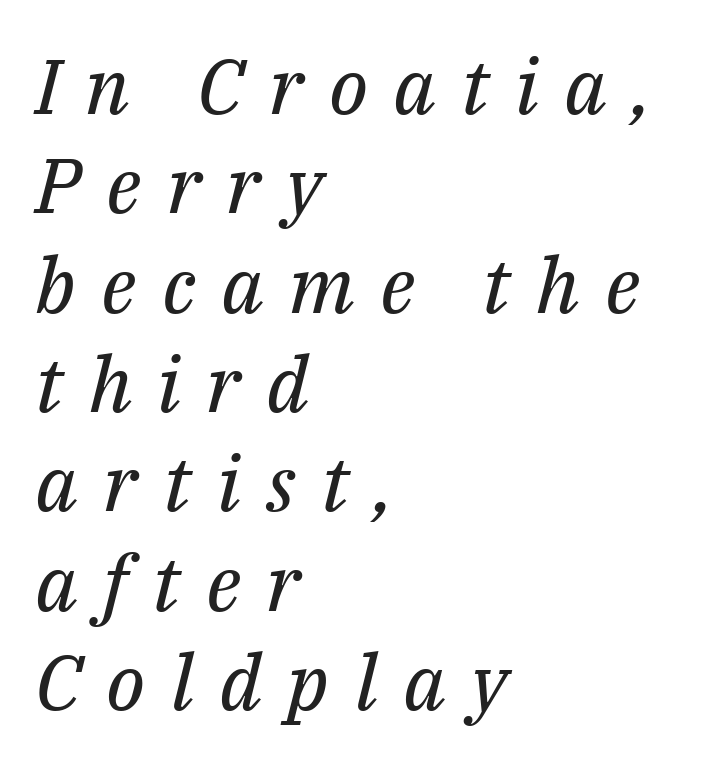
Spacing between characters has been opened up far beyond the box default. Teacher's note: observe the even left margin — that is flush-left alignment. Emphasis-style slanted type is in use. Evenly set lines give the paragraph a standard silhouette. This sample uses a serif face. This rendering features lettering with no underline.
